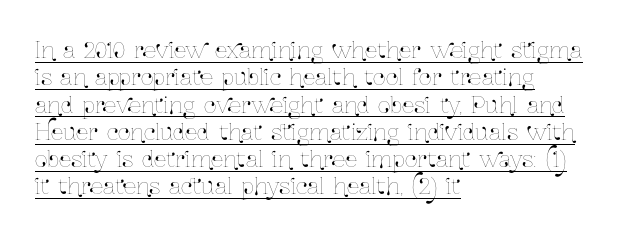
{"italic": "no", "underline": "yes", "align": "left", "line_spacing_ratio": 1.24, "letter_spacing": "normal", "letter_spacing_em": 0.0, "glyph_px": 22}
